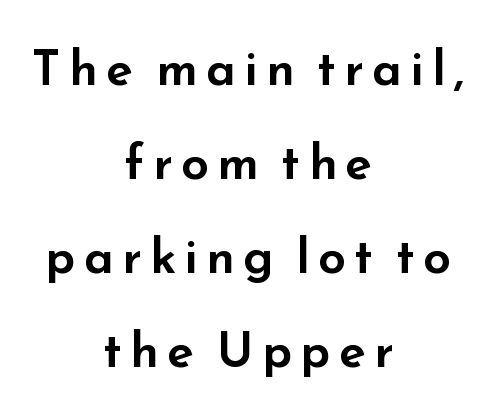
The image shows 49 px wide sans-serif type, upright; set centered, loose line spacing (1.92x), not underlined; low stroke contrast and a small x-height.
